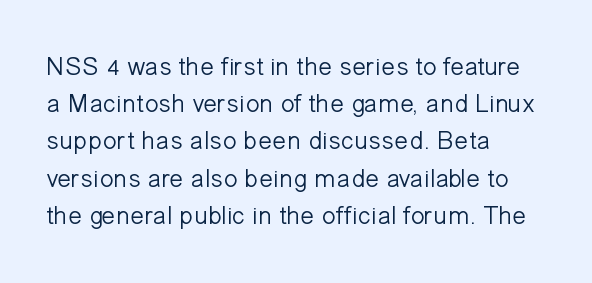
The image shows 26 px text type, upright; set left-aligned, normal line spacing (1.43x), normal letter spacing, not underlined.
